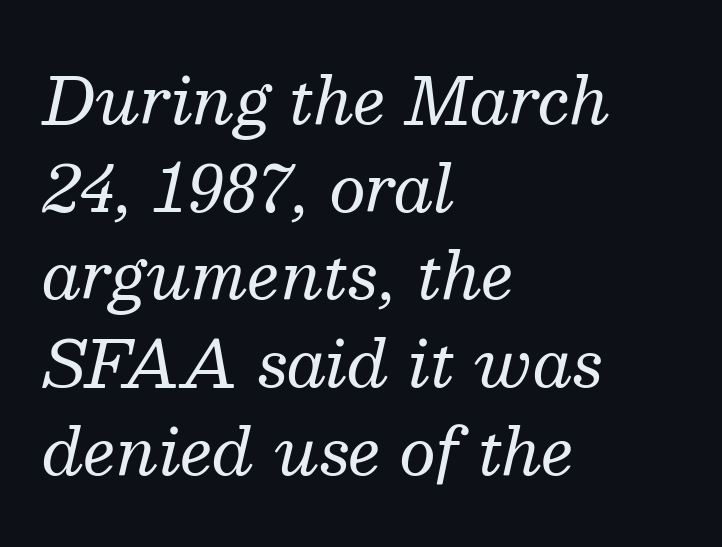
Quick note: interline space is typical. The font sits on the lighter half of the weight spectrum, regular included. Leftover space on each line is placed entirely after the last word. The foot of each line stays bare and open. You could not count columns in this text — the font is proportionally spaced. In terms of posture, this sample is oblique.
